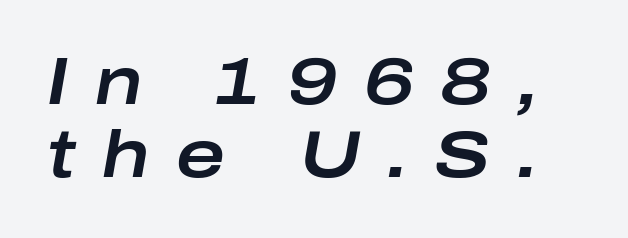
The image shows 66 px wide type, italic (leaning right); set tight line spacing (1.11x), unusually wide letter spacing (+0.4 em), not underlined; low stroke contrast and a medium x-height.
